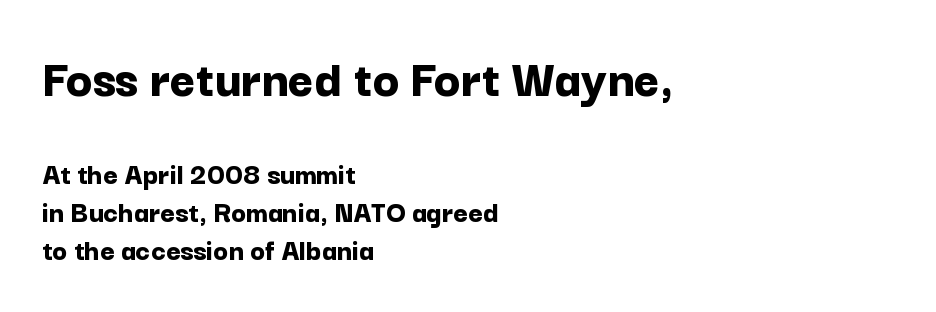
Q: Is the text bold? A: Yes.
Q: Is the text italic (slanted)? A: No, it is upright.
Q: Is the typeface a serif or a sans-serif typeface? A: Sans-serif.
Q: Is the text underlined? A: No.
Q: How is the paragraph aligned? A: Left-aligned.
Q: Is the spacing between letters normal or unusually wide? A: Normal.
Q: Which block of text is set in a larger size, the first (top) or the second (bottom)? A: The first (top) one.
Q: Width (condensed, normal, or wide)? A: Normal.
Q: Stroke contrast? A: Low.
Q: x-height? A: Medium.
Q: Monospaced? A: No.
